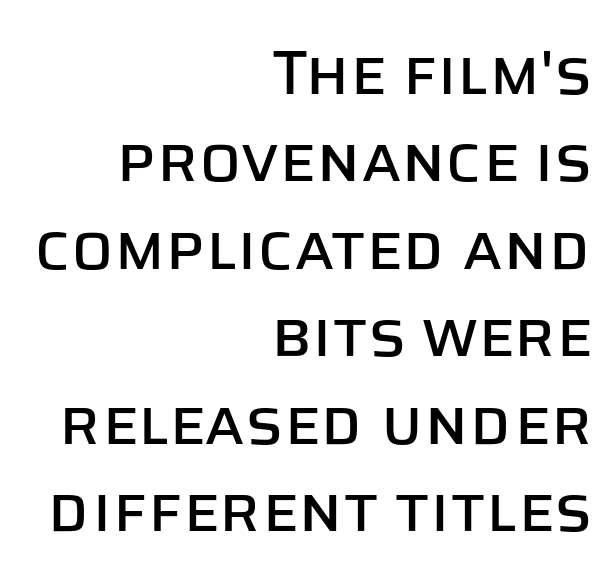
The image shows 62 px sans-serif type, upright; set right-aligned, normal line spacing (1.41x), normal letter spacing, not underlined; low stroke contrast and a large x-height.
